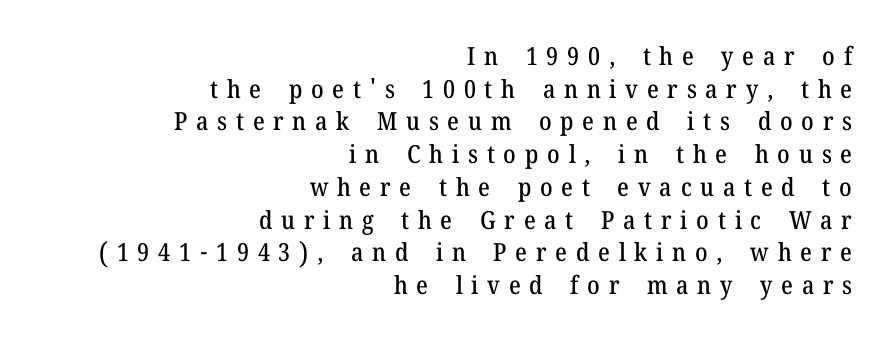
The lettering stays uniformly vertical, giving the passage a roman look. Rule under the text: the space is simply empty. Each line ends at the same right margin while the left side varies. The passage shown has open, widely tracked lettering throughout. The space between consecutive lines is moderate.
